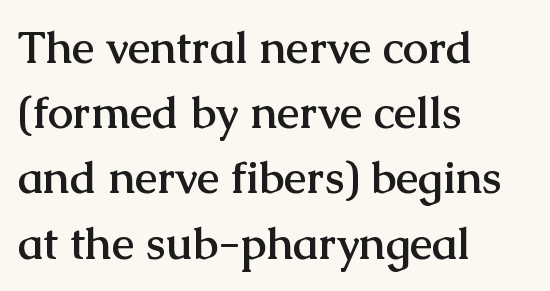
Line starts are locked; line ends wander. Nobody drew a line under any word here. Proportional: the letters do not fall into vertical columns. Every character sits straight up, as roman type does. On the weight axis this lands at bold, roughly 700.
